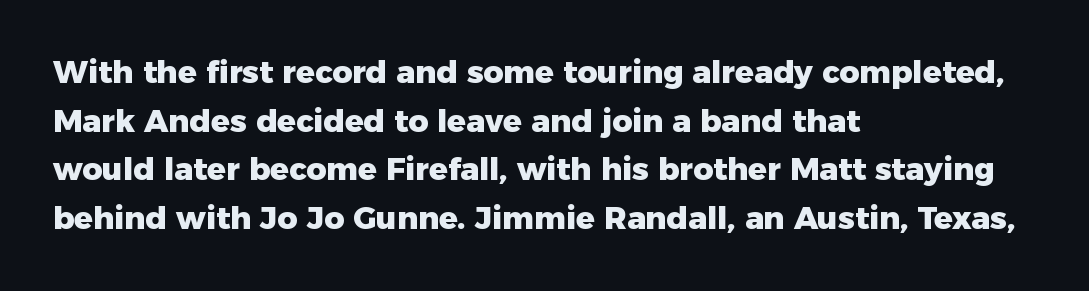
The image shows 31 px heavy sans-serif type, upright; set left-aligned, normal line spacing (1.57x), normal letter spacing, not underlined; low stroke contrast and a medium x-height.
